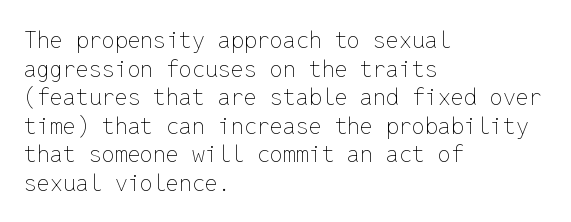
Q: Is the text bold? A: No.
Q: Is the text italic (slanted)? A: No, it is upright.
Q: Is the text underlined? A: No.
Q: How is the paragraph aligned? A: Left-aligned.
Q: Is the spacing between letters normal or unusually wide? A: Normal.
